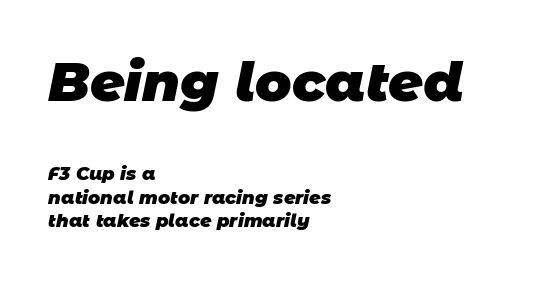
The glyphs have the mass of a bold cut. You can tell from the bare stems that sans-serif type was used. The baseline area is clear. Compared with a centered layout, this one pins lines to the left instead. These lines are rendered in a variable-pitch font. Each new line begins a customary step beneath the previous one.
